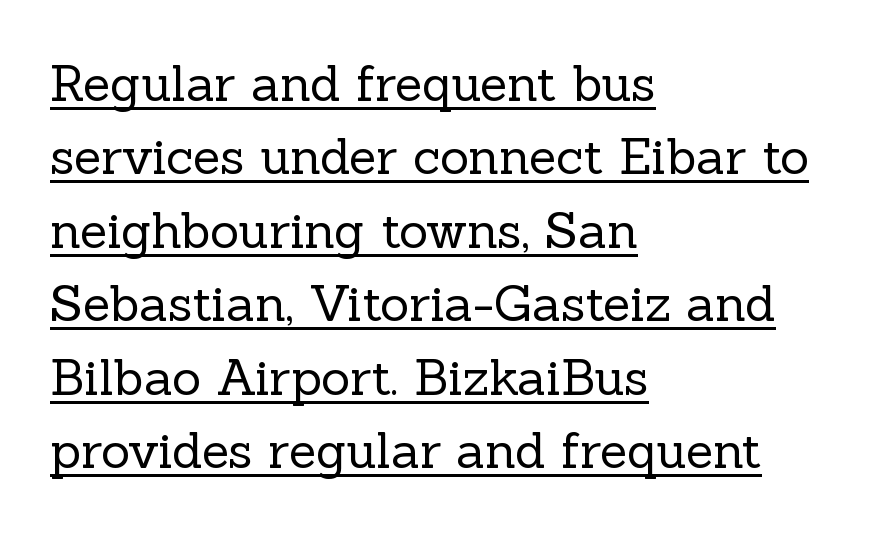
Q: Is the text bold? A: No.
Q: Is the text italic (slanted)? A: No, it is upright.
Q: Is the typeface a serif or a sans-serif typeface? A: Serif.
Q: Is the text underlined? A: Yes.
Q: How is the paragraph aligned? A: Left-aligned.
Q: Is the spacing between letters normal or unusually wide? A: Normal.
Q: Is the spacing between lines tight, normal or loose? A: Normal.
Q: Width (condensed, normal, or wide)? A: Normal.
Q: x-height? A: Medium.
Q: Monospaced? A: No.
